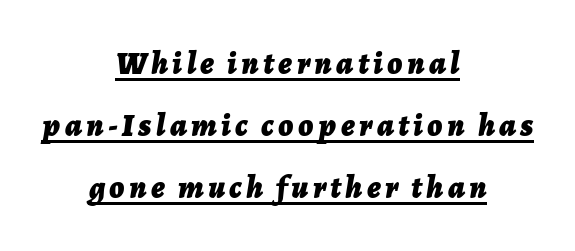
Q: Is the text bold? A: Yes.
Q: Is the text italic (slanted)? A: Yes, it leans right by about 7 degrees.
Q: Is the text underlined? A: Yes.
Q: How is the paragraph aligned? A: Centered.
Q: Is the spacing between lines tight, normal or loose? A: Loose.
Q: Width (condensed, normal, or wide)? A: Normal.
Q: Stroke contrast? A: Low.
Q: x-height? A: Medium.
Q: Monospaced? A: No.
